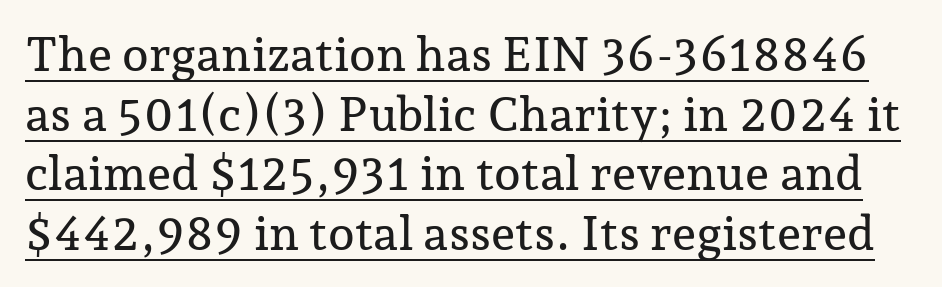
{"serif": "yes", "italic": "no", "width": "normal", "stroke_contrast": "low", "x_height": "medium", "monospaced": "no", "underline": "yes", "line_spacing_ratio": 1.24, "letter_spacing": "normal", "letter_spacing_em": 0.0, "glyph_px": 48}
